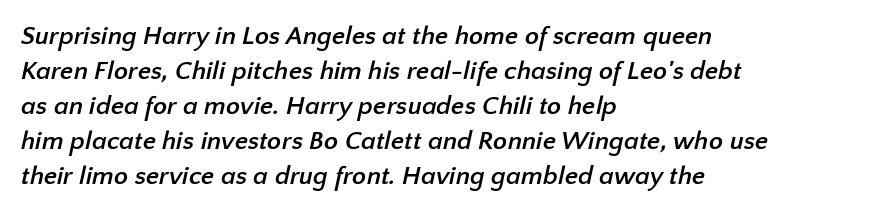
Q: Is the text bold? A: Yes.
Q: Is the text underlined? A: No.
Q: How is the paragraph aligned? A: Left-aligned.
Q: Is the spacing between letters normal or unusually wide? A: Normal.
Q: Is the spacing between lines tight, normal or loose? A: Normal.
